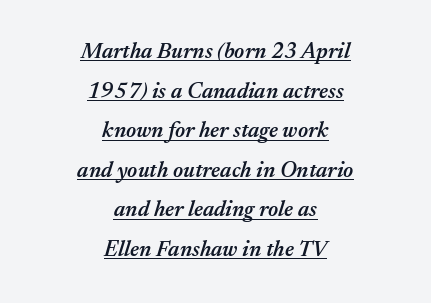
{"italic": "yes", "lean": "right", "slant_degrees": 17, "bold": "semi", "underline": "yes", "align": "center", "line_spacing_ratio": 1.8, "letter_spacing": "normal", "letter_spacing_em": 0.0, "glyph_px": 22}
